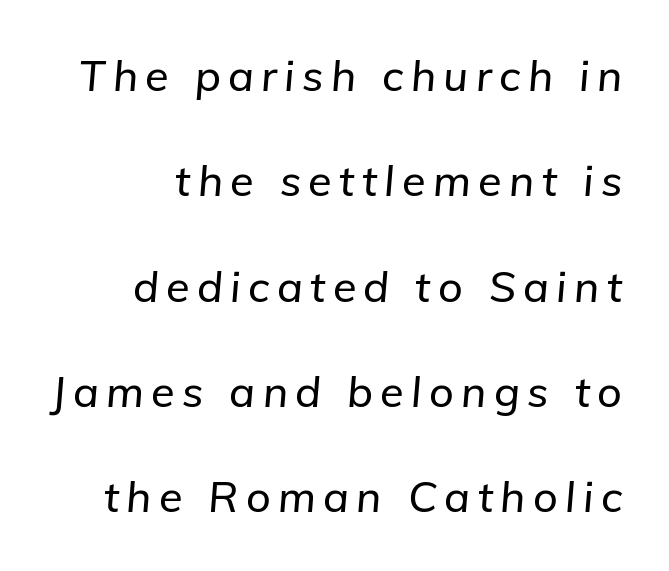
The image shows 43 px text type, italic (leaning right); set loose line spacing (2.45x), not underlined; low stroke contrast and a medium x-height.
